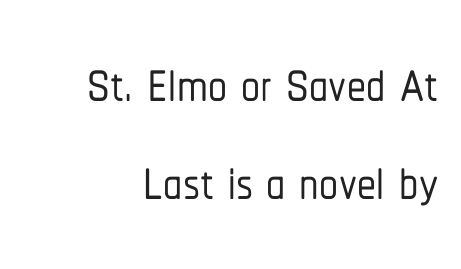
In terms of letterform style, serifs are entirely absent. The lettering stays uniformly vertical, giving the passage a roman look. The tracking reads as untouched default to a designer's eye. The foot of each line stays bare and open. Visually the block forms a straight wall on the right and a jagged coastline on the left. Regarding leading, the lines here are spaced in the standard way.
